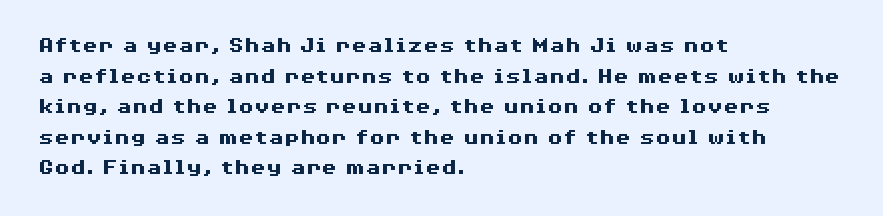
Q: Is the text bold? A: Yes.
Q: Is the text italic (slanted)? A: No, it is upright.
Q: Is the text underlined? A: No.
Q: How is the paragraph aligned? A: Left-aligned.
Q: Is the spacing between letters normal or unusually wide? A: Normal.
Q: Is the spacing between lines tight, normal or loose? A: Normal.
